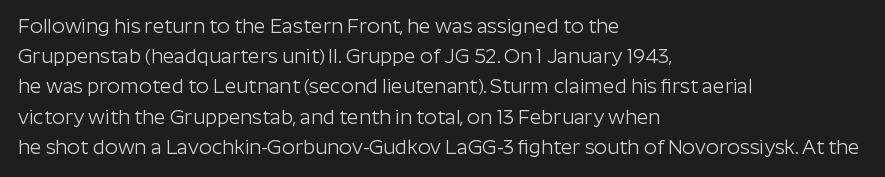
The image shows 20 px text type, upright; set left-aligned, normal line spacing (1.51x), normal letter spacing, not underlined.
